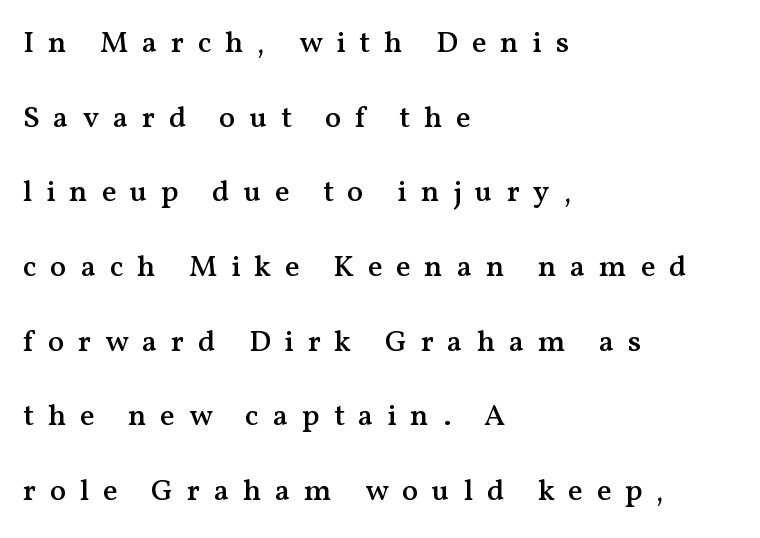
{"serif": "yes", "italic": "no", "bold": "semi", "weight": "semibold", "width": "normal", "stroke_contrast": "medium", "x_height": "medium", "monospaced": "no", "underline": "no", "align": "left", "line_spacing": "loose", "line_spacing_ratio": 2.49, "letter_spacing": "wide", "letter_spacing_em": 0.46, "glyph_px": 30}
